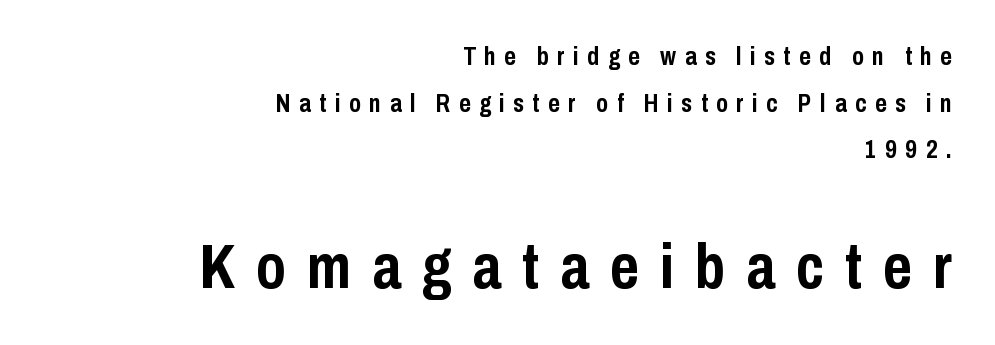
Any mark beneath the type? The region is blank. Here the designer chose a conventional face with non-uniform glyph widths. The lettering stays uniformly vertical, giving the passage a roman look. Of the two passages, the one underneath uses the larger point size. Inter-character spacing is expanded well beyond the font's built-in metrics.
